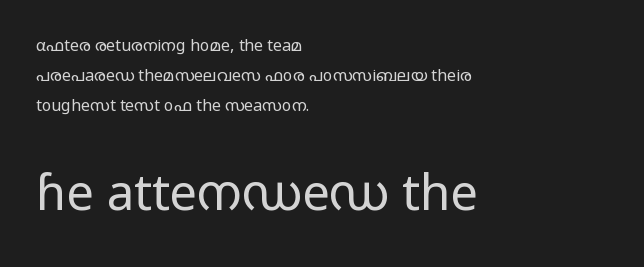
{"serif": "no", "italic": "no", "bold": "no", "weight": "regular", "width": "wide", "stroke_contrast": "low", "x_height": "medium", "monospaced": "no", "underline": "no", "align": "left", "line_spacing_ratio": 1.88, "letter_spacing": "normal", "letter_spacing_em": 0.0, "larger_block": "second", "size_ratio": 3.06, "glyph_px": 49}
